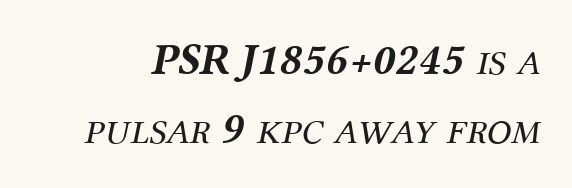
Q: Is the text bold? A: No.
Q: Is the text italic (slanted)? A: Yes, it leans right by about 12 degrees.
Q: Is the typeface a serif or a sans-serif typeface? A: Serif.
Q: Is the text underlined? A: No.
Q: Is the spacing between letters normal or unusually wide? A: Normal.
Q: Is the spacing between lines tight, normal or loose? A: Normal.
Q: Width (condensed, normal, or wide)? A: Normal.
Q: Stroke contrast? A: Medium.
Q: x-height? A: Medium.
Q: Monospaced? A: No.
